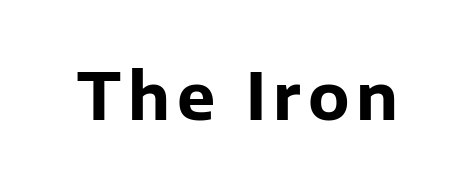
Set as a true bold cut, around the 700 mark. These lines are rendered in a variable-pitch font. Words float on clear page, feet unadorned. Classification — sans serif. Characters remain perfectly vertical along every line.
